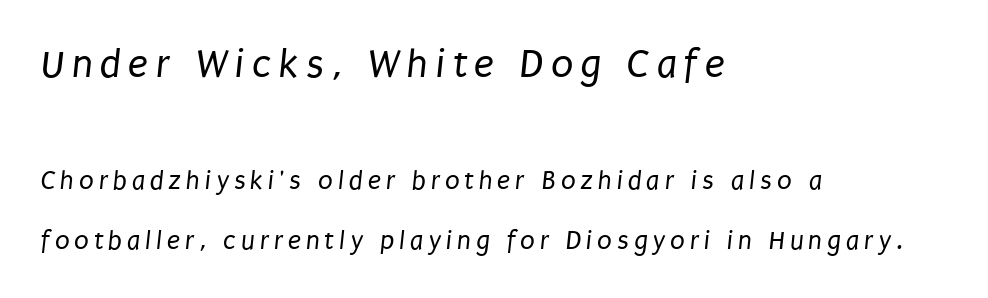
{"serif": "no", "bold": "no", "weight": "regular", "width": "condensed", "stroke_contrast": "low", "x_height": "large", "monospaced": "no", "underline": "no", "align": "left", "line_spacing": "loose", "line_spacing_ratio": 2.23, "larger_block": "first", "size_ratio": 1.52, "glyph_px": 41}
